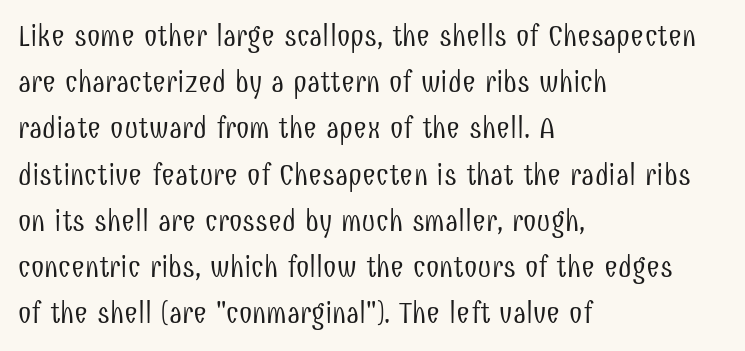
Q: Is the text bold? A: No.
Q: Is the text italic (slanted)? A: No, it is upright.
Q: Is the typeface a serif or a sans-serif typeface? A: Sans-serif.
Q: Is the text underlined? A: No.
Q: How is the paragraph aligned? A: Left-aligned.
Q: Is the spacing between letters normal or unusually wide? A: Normal.
Q: Is the spacing between lines tight, normal or loose? A: Normal.
Q: Width (condensed, normal, or wide)? A: Condensed.
Q: Stroke contrast? A: Low.
Q: x-height? A: Medium.
Q: Monospaced? A: No.
